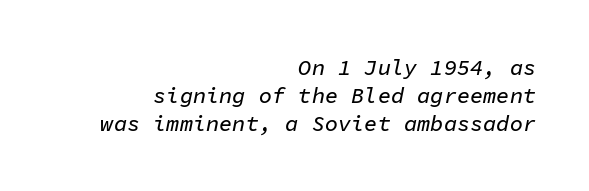
Q: Is the text italic (slanted)? A: Yes, it leans right by about 11 degrees.
Q: Is the text underlined? A: No.
Q: How is the paragraph aligned? A: Right-aligned.
Q: Is the spacing between letters normal or unusually wide? A: Normal.
Q: Is the spacing between lines tight, normal or loose? A: Normal.
